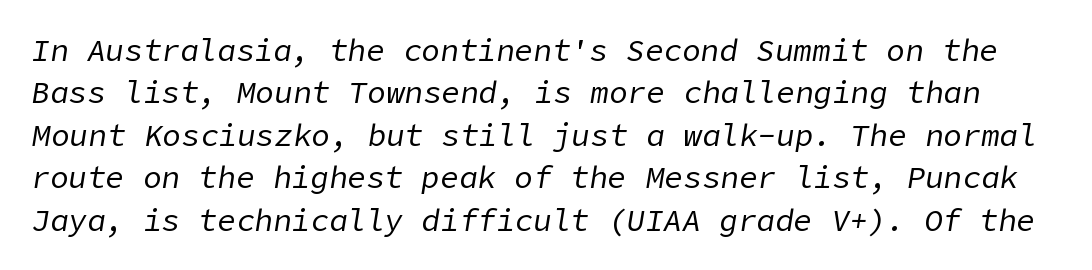
The leading is moderate, giving the passage an even texture. The typesetting does not lean heavy: it is not bold. Characters are canted at an angle relative to the baseline's perpendicular. You could call the tracking neutral — neither tight nor loose. Clear beneath every line of the passage.
